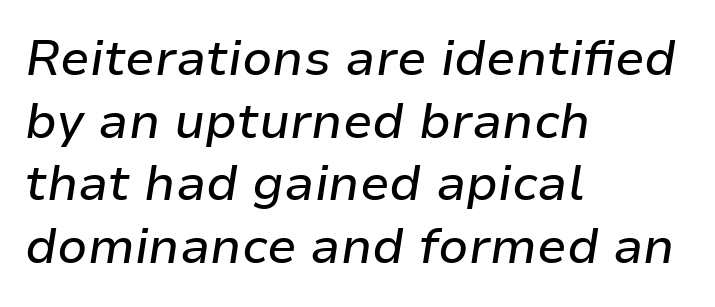
The image shows 49 px text type, italic (leaning right); set left-aligned, normal line spacing (1.28x), normal letter spacing, not underlined; low stroke contrast and a medium x-height.
